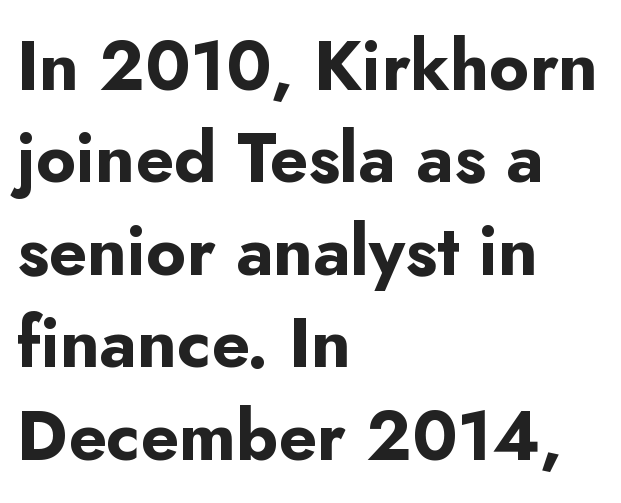
The lines in this sample share a left origin and differ only in where they stop. Do the characters align in a grid? No, the font is proportional. Spacing between characters is what you'd get straight out of the box. Summary of vertical rhythm: regular, with standard interline spacing. The glyphs in this specimen are sans serif. Stroke thickness is high; the sample reads as a true bold.
